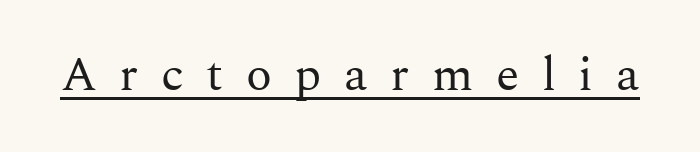
The image shows 48 px regular-weight serif type, upright; set unusually wide letter spacing (+0.47 em), underlined; medium stroke contrast and a medium x-height.
